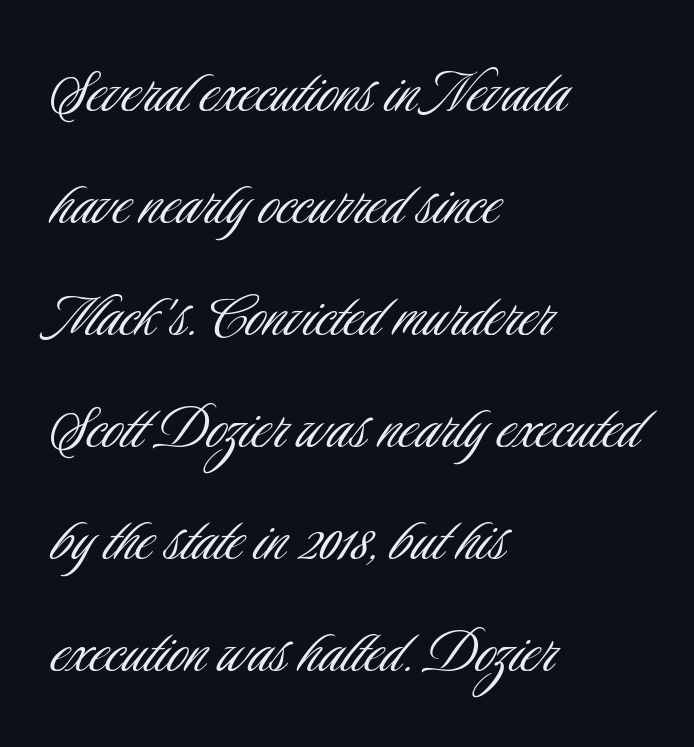
The image shows 70 px light, condensed sans-serif type; set left-aligned, normal line spacing (1.6x), normal letter spacing, not underlined; low stroke contrast and a small x-height.
